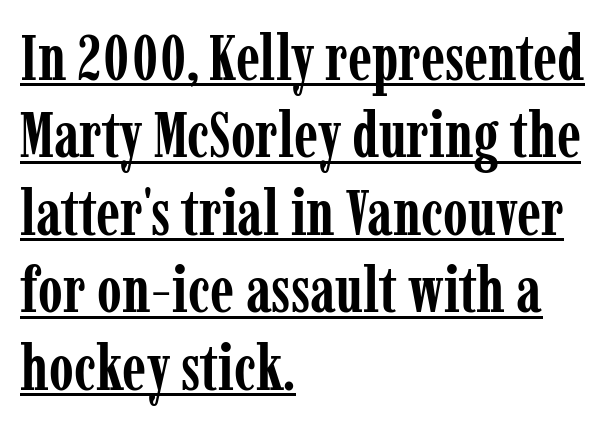
{"serif": "yes", "italic": "no", "bold": "yes", "weight": "semibold", "width": "condensed", "stroke_contrast": "low", "x_height": "medium", "monospaced": "no", "underline": "yes", "align": "left", "line_spacing_ratio": 1.23, "letter_spacing": "normal", "letter_spacing_em": 0.0, "glyph_px": 63}
